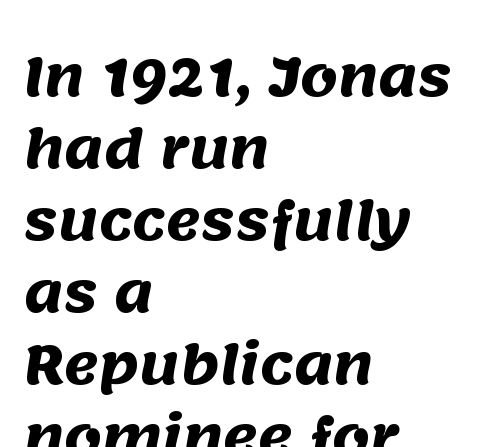
{"serif": "no", "bold": "yes", "weight": "heavy", "width": "normal", "stroke_contrast": "medium", "x_height": "large", "monospaced": "no", "underline": "no", "align": "left", "line_spacing": "normal", "line_spacing_ratio": 1.36, "letter_spacing": "normal", "letter_spacing_em": 0.0, "glyph_px": 53}
